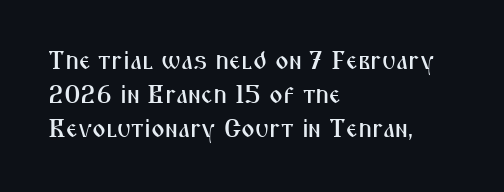
The passage is arranged the way most books set body copy — flush left. This is roman type, the default non-slanted kind. The rows are spaced the way most documents space them. The letterforms sit shoulder to shoulder at normal distance. Honestly, there is no underline to notice here at all.
